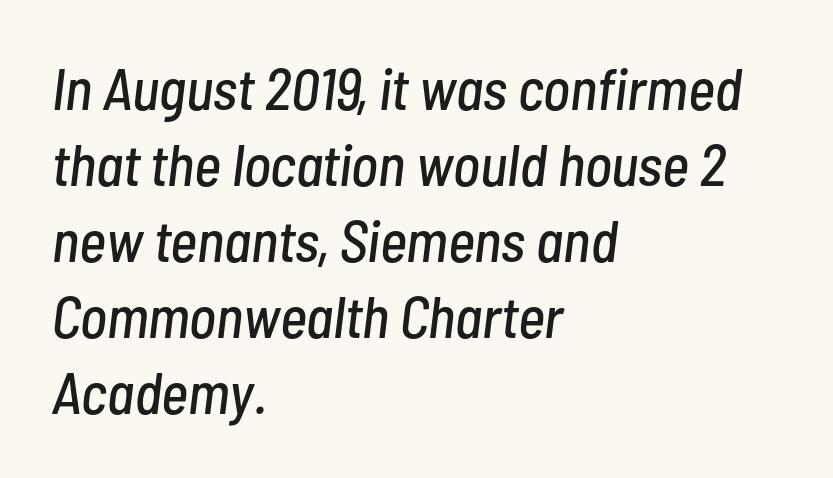
The image shows 58 px condensed type, italic (leaning right); set left-aligned, normal line spacing (1.31x), normal letter spacing, not underlined; low stroke contrast and a medium x-height.
